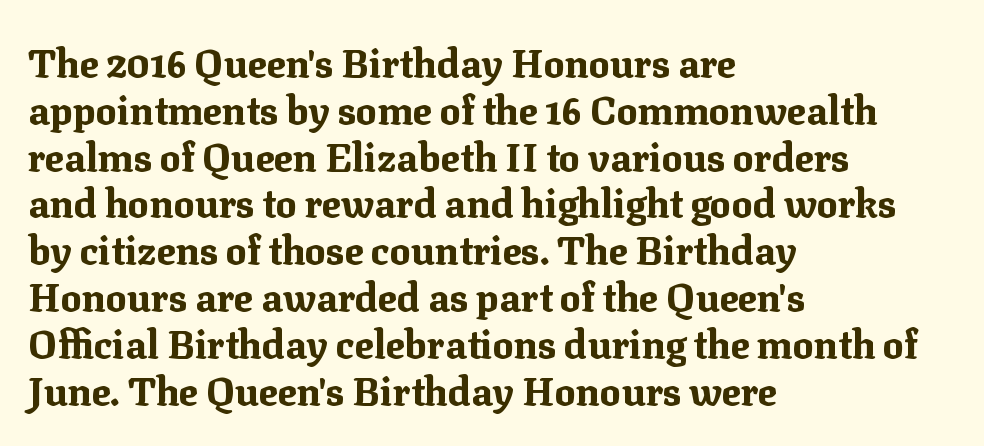
Q: Is the text bold? A: Yes.
Q: Is the text italic (slanted)? A: No, it is upright.
Q: Is the typeface a serif or a sans-serif typeface? A: Serif.
Q: Is the text underlined? A: No.
Q: How is the paragraph aligned? A: Left-aligned.
Q: Is the spacing between letters normal or unusually wide? A: Normal.
Q: Width (condensed, normal, or wide)? A: Normal.
Q: Stroke contrast? A: Medium.
Q: x-height? A: Medium.
Q: Monospaced? A: No.
